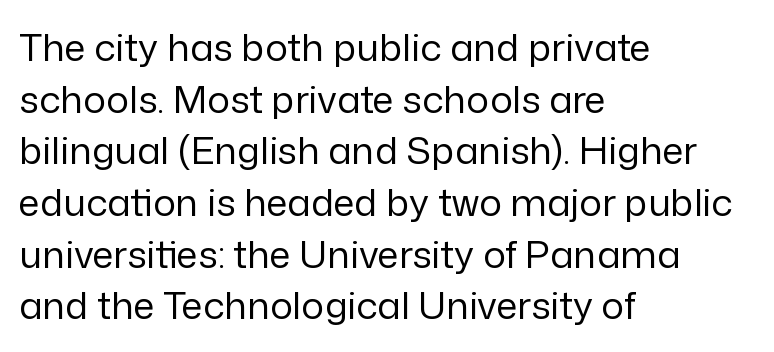
Do the characters align in a grid? No, the font is proportional. Letters rest on an invisible, unmarked baseline. The setting favours the left margin, as ordinary paragraphs usually do. Baseline-to-baseline distance is the conventional proportion of letter height.
